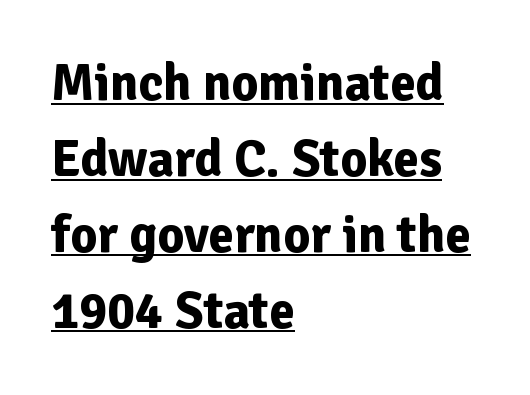
The image shows 52 px bold sans-serif type, upright; set left-aligned, normal line spacing (1.46x), normal letter spacing, underlined; low stroke contrast and a medium x-height.
